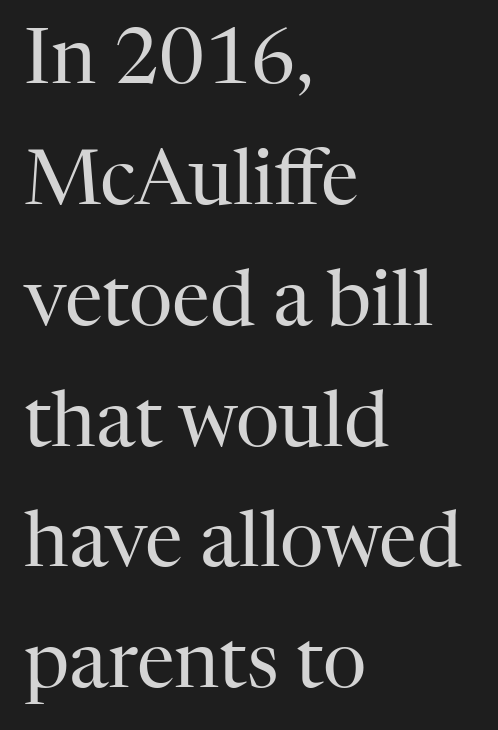
Q: Is the text bold? A: No.
Q: Is the text italic (slanted)? A: No, it is upright.
Q: Is the typeface a serif or a sans-serif typeface? A: Serif.
Q: Is the text underlined? A: No.
Q: How is the paragraph aligned? A: Left-aligned.
Q: Is the spacing between letters normal or unusually wide? A: Normal.
Q: Is the spacing between lines tight, normal or loose? A: Normal.
Q: Width (condensed, normal, or wide)? A: Normal.
Q: Stroke contrast? A: High.
Q: x-height? A: Medium.
Q: Monospaced? A: No.
